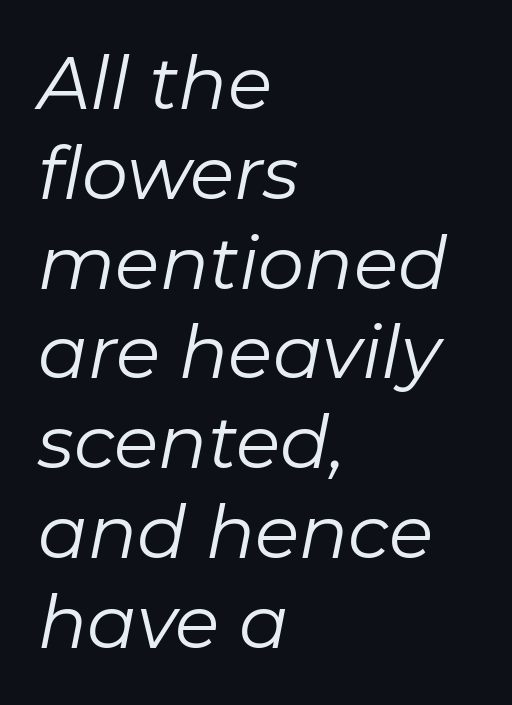
{"italic": "yes", "lean": "right", "slant_degrees": 11, "bold": "no", "weight": "regular", "width": "normal", "stroke_contrast": "low", "x_height": "medium", "monospaced": "no", "underline": "no", "align": "left", "line_spacing_ratio": 1.23, "letter_spacing": "normal", "letter_spacing_em": 0.0, "glyph_px": 73}
